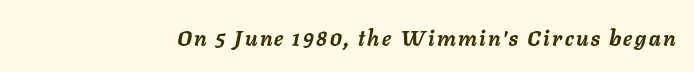
Set as a true bold cut, around the 700 mark. Underline: absent. Rendered with sloped, italic letterforms.
